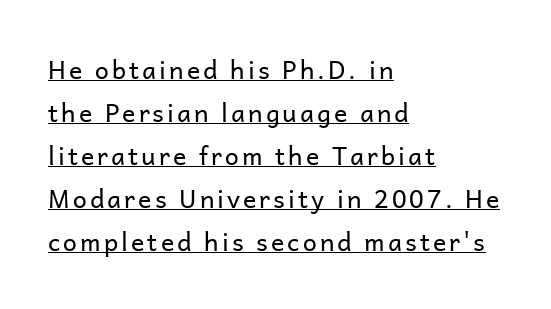
The image shows 25 px text type, upright; set left-aligned, line spacing 1.72x, underlined.
